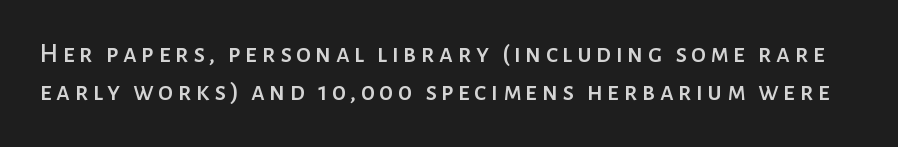
The image shows 27 px text type, upright; set normal line spacing (1.41x), not underlined.
